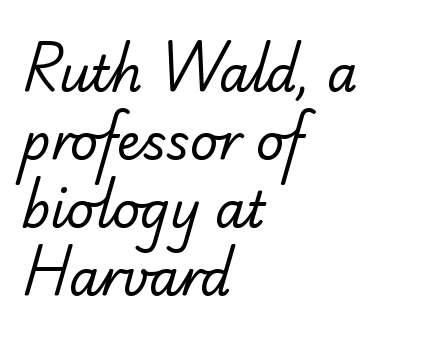
Q: Is the text bold? A: No.
Q: Is the typeface a serif or a sans-serif typeface? A: Sans-serif.
Q: Is the text underlined? A: No.
Q: How is the paragraph aligned? A: Left-aligned.
Q: Is the spacing between letters normal or unusually wide? A: Normal.
Q: Is the spacing between lines tight, normal or loose? A: Normal.
Q: Width (condensed, normal, or wide)? A: Normal.
Q: Stroke contrast? A: Low.
Q: x-height? A: Small.
Q: Monospaced? A: No.
